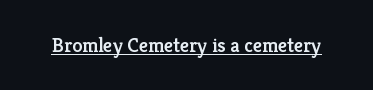
Q: Is the text bold? A: Semi-bold.
Q: Is the text italic (slanted)? A: No, it is upright.
Q: Is the text underlined? A: Yes.
Q: Is the spacing between letters normal or unusually wide? A: Normal.
